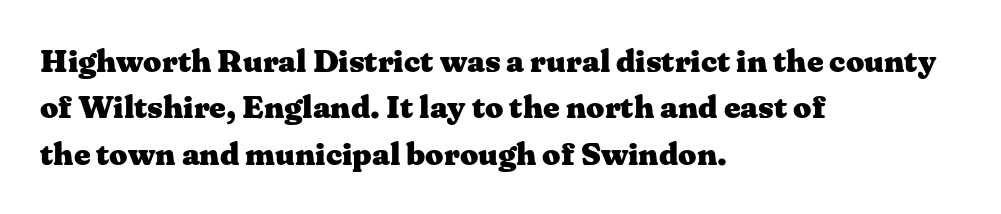
The image shows 32 px heavy, wide serif type, upright; set left-aligned, normal line spacing (1.45x), normal letter spacing, not underlined; medium stroke contrast and a medium x-height.
